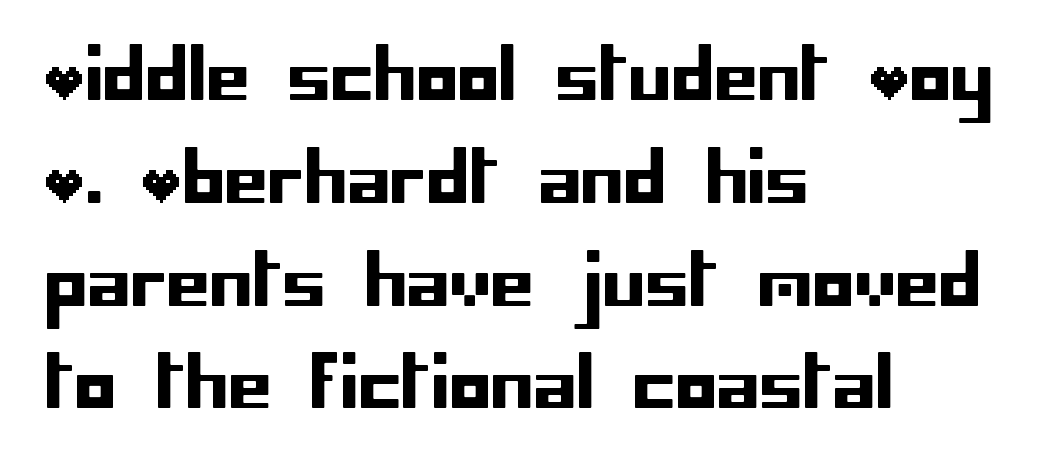
{"serif": "no", "italic": "no", "width": "normal", "stroke_contrast": "low", "x_height": "large", "underline": "no", "align": "left", "line_spacing": "normal", "line_spacing_ratio": 1.49, "letter_spacing": "normal", "letter_spacing_em": 0.0, "glyph_px": 69}
